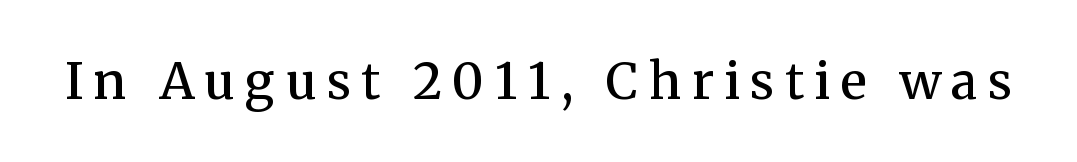
The image shows 50 px semibold serif type, upright; set unusually wide letter spacing (+0.21 em), not underlined; medium stroke contrast and a medium x-height.
